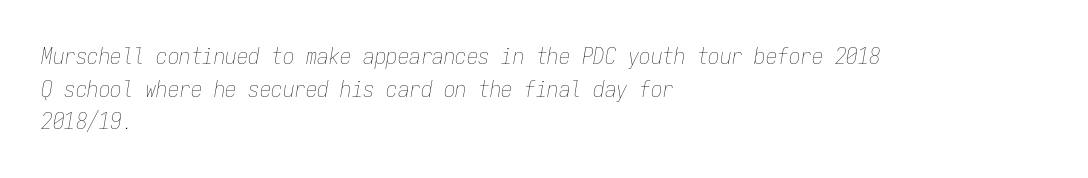
The image shows 23 px text type, italic (leaning right); set left-aligned, normal line spacing (1.42x), normal letter spacing, not underlined.
